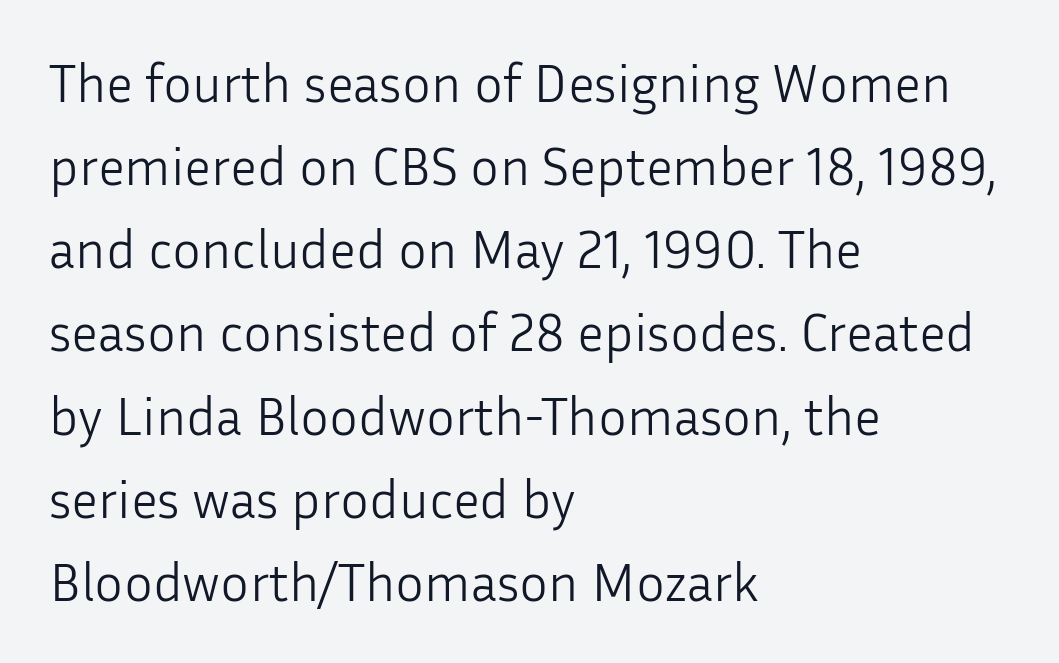
{"serif": "no", "italic": "no", "bold": "no", "weight": "light", "width": "normal", "stroke_contrast": "low", "x_height": "medium", "monospaced": "no", "underline": "no", "align": "left", "line_spacing": "normal", "line_spacing_ratio": 1.54, "letter_spacing": "normal", "letter_spacing_em": 0.0, "glyph_px": 54}
